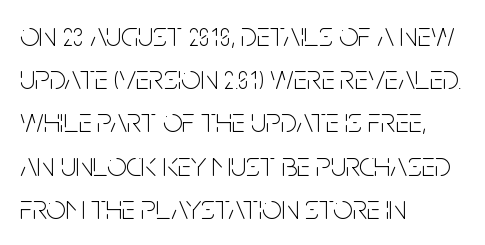
Any mark beneath the type? The region is blank. In CSS terms this would be text-align: left. Each letter's strokes conclude bluntly, with no projecting serifs. The rendering uses natural spacing where letterforms have individual widths. The letters stand upright; this is a roman face. Is this a heavy cut? Hardly; it is regular or lighter.
